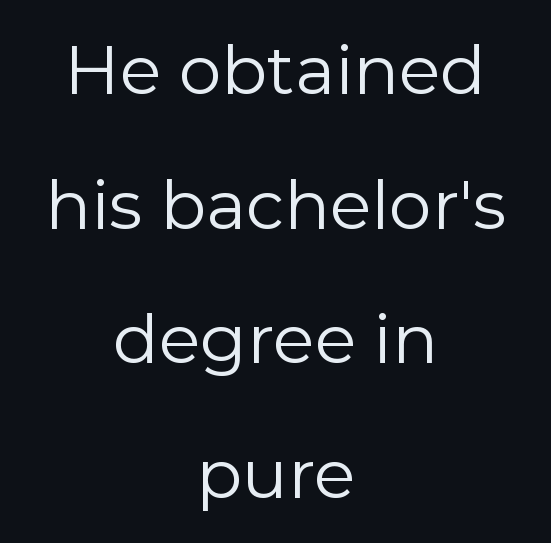
{"serif": "no", "italic": "no", "bold": "no", "weight": "regular", "width": "normal", "stroke_contrast": "low", "x_height": "medium", "monospaced": "no", "underline": "no", "align": "center", "line_spacing": "loose", "line_spacing_ratio": 1.98, "letter_spacing": "normal", "letter_spacing_em": 0.0, "glyph_px": 68}
